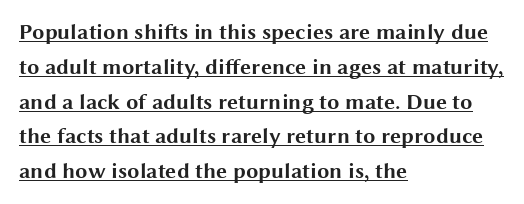
The image shows 22 px bold type, upright; set left-aligned, normal line spacing (1.58x), normal letter spacing, underlined.
